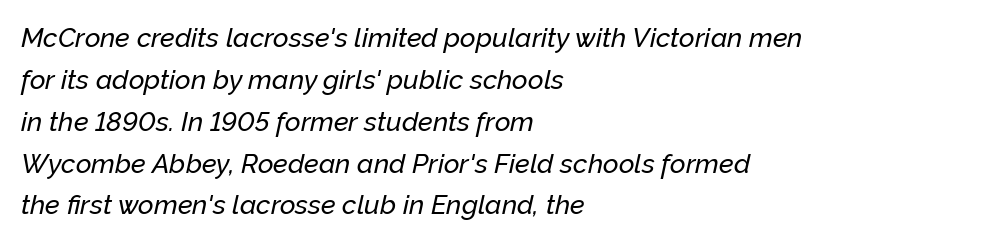
Q: Is the text italic (slanted)? A: Yes, it leans right by about 12 degrees.
Q: Is the text underlined? A: No.
Q: How is the paragraph aligned? A: Left-aligned.
Q: Is the spacing between letters normal or unusually wide? A: Normal.
Q: Is the spacing between lines tight, normal or loose? A: Normal.
